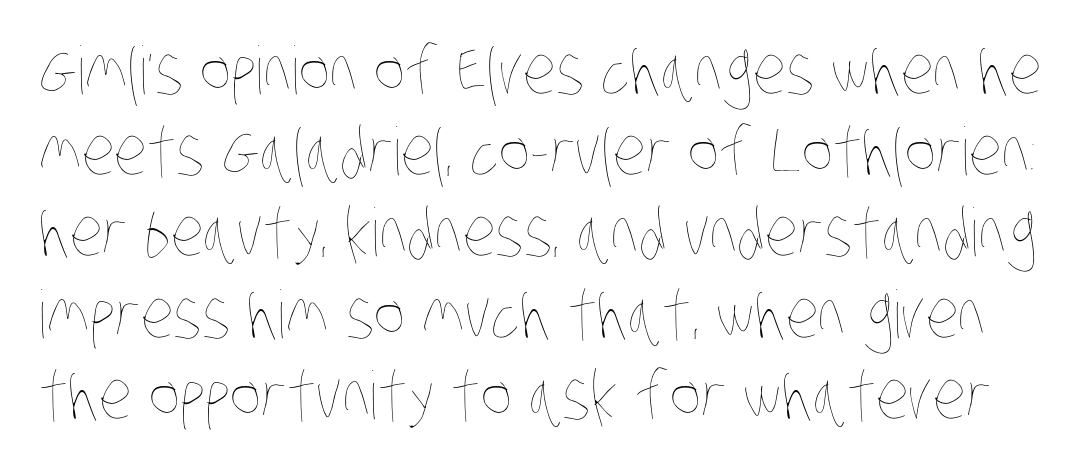
Q: Is the text bold? A: No.
Q: Is the text underlined? A: No.
Q: Is the spacing between letters normal or unusually wide? A: Normal.
Q: Width (condensed, normal, or wide)? A: Condensed.
Q: Stroke contrast? A: Low.
Q: x-height? A: Large.
Q: Monospaced? A: No.
